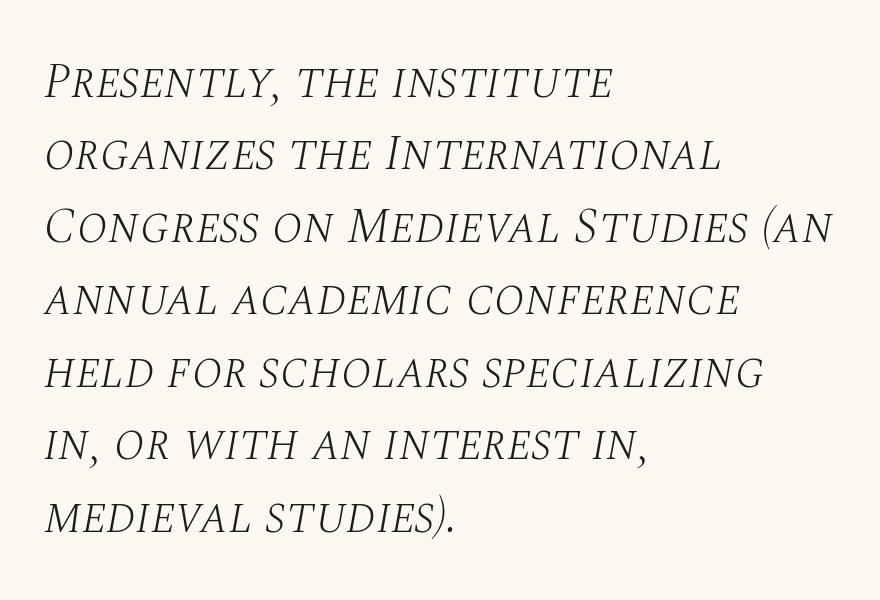
Q: Is the text bold? A: No.
Q: Is the text italic (slanted)? A: Yes, it leans right by about 10 degrees.
Q: Is the typeface a serif or a sans-serif typeface? A: Serif.
Q: Is the text underlined? A: No.
Q: How is the paragraph aligned? A: Left-aligned.
Q: Is the spacing between letters normal or unusually wide? A: Normal.
Q: Is the spacing between lines tight, normal or loose? A: Normal.
Q: Width (condensed, normal, or wide)? A: Normal.
Q: Stroke contrast? A: Medium.
Q: x-height? A: Large.
Q: Monospaced? A: No.
